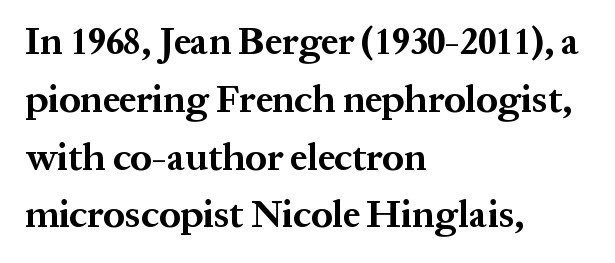
Q: Is the text bold? A: Yes.
Q: Is the text italic (slanted)? A: No, it is upright.
Q: Is the typeface a serif or a sans-serif typeface? A: Serif.
Q: Is the text underlined? A: No.
Q: How is the paragraph aligned? A: Left-aligned.
Q: Is the spacing between letters normal or unusually wide? A: Normal.
Q: Is the spacing between lines tight, normal or loose? A: Normal.
Q: Width (condensed, normal, or wide)? A: Normal.
Q: Stroke contrast? A: Medium.
Q: x-height? A: Medium.
Q: Monospaced? A: No.
